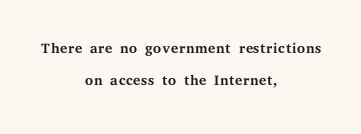
The image shows 21 px text type, upright; set centered, normal line spacing (1.54x), normal letter spacing, not underlined.
